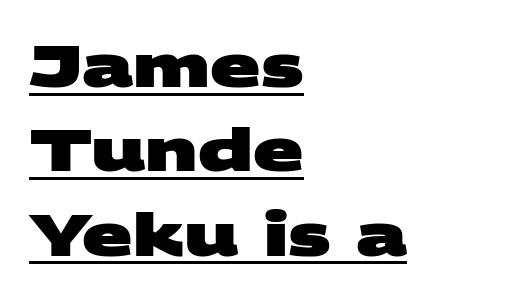
{"serif": "no", "bold": "yes", "weight": "heavy", "width": "wide", "stroke_contrast": "medium", "x_height": "large", "monospaced": "no", "underline": "yes", "align": "left", "line_spacing": "normal", "line_spacing_ratio": 1.43, "letter_spacing": "normal", "letter_spacing_em": 0.0, "glyph_px": 59}
